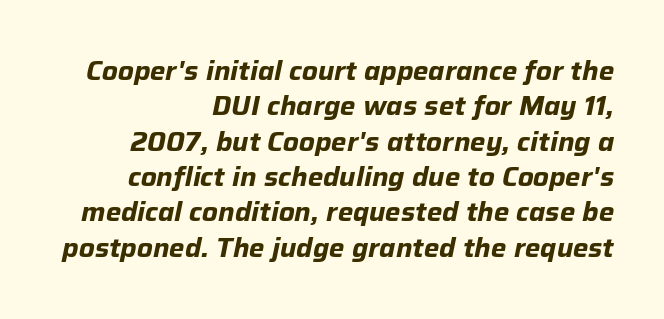
{"italic": "yes", "lean": "right", "slant_degrees": 12, "bold": "yes", "underline": "no", "align": "right", "line_spacing": "normal", "line_spacing_ratio": 1.36, "letter_spacing": "normal", "letter_spacing_em": 0.0, "glyph_px": 26}
